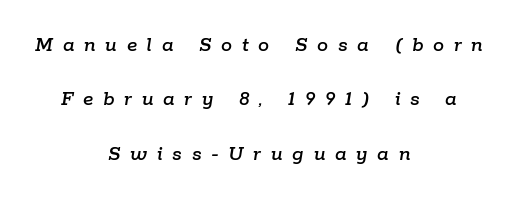
The text block is weighted toward neither margin, spreading evenly from the middle. Display-style spreading of the glyphs; the letterfit is very open. Regarding leading, the lines here are spaced well apart. Unmarked baselines from the first word to the last. Quick note: italic.
